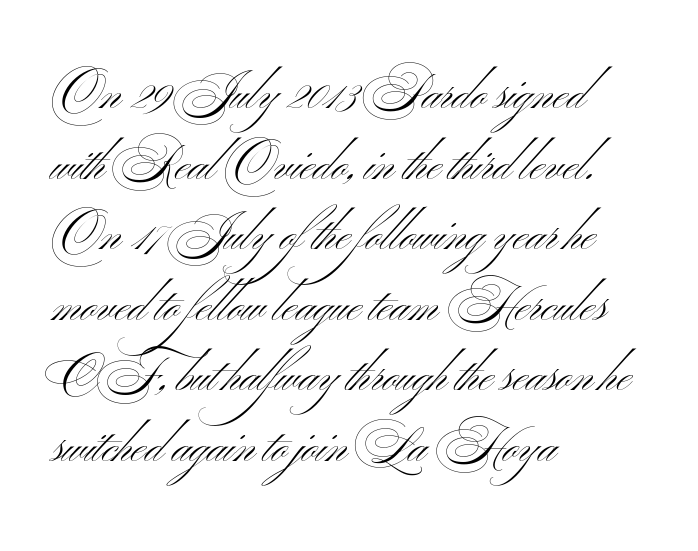
A sans-serif font was chosen for this passage. Honestly, the row spacing looks completely unremarkable. The rendering keeps characters at their native spacing. Type without underlining.
